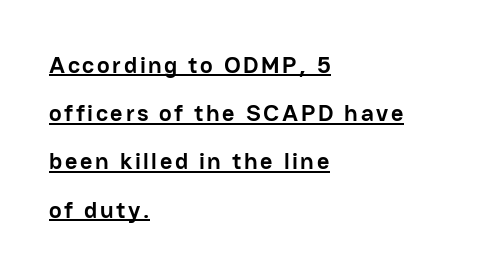
Is there any slant? The stems are plumb. The lines are spread far apart with generous leading. Heavy, bold letterforms. Line starts are locked; line ends wander. The rendering uses the underline text-decoration.
